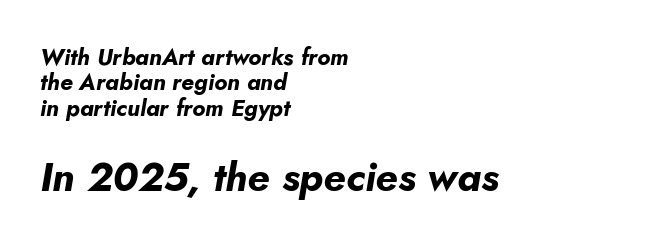
Q: Is the text bold? A: Yes.
Q: Is the text italic (slanted)? A: Yes, it leans right by about 5 degrees.
Q: Is the text underlined? A: No.
Q: How is the paragraph aligned? A: Left-aligned.
Q: Is the spacing between letters normal or unusually wide? A: Normal.
Q: Is the spacing between lines tight, normal or loose? A: Tight.
Q: Which block of text is set in a larger size, the first (top) or the second (bottom)? A: The second (bottom) one.
Q: Width (condensed, normal, or wide)? A: Normal.
Q: Stroke contrast? A: Low.
Q: x-height? A: Small.
Q: Monospaced? A: No.
